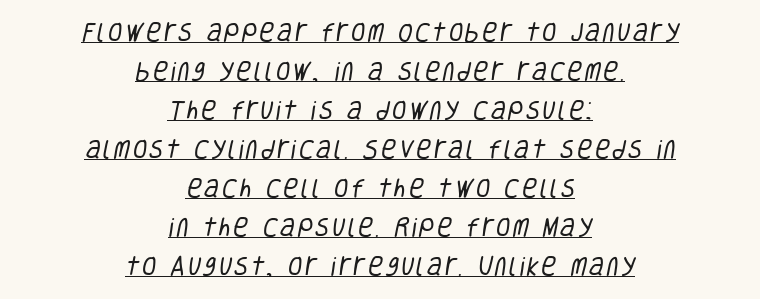
Q: Is the text bold? A: No.
Q: Is the text underlined? A: Yes.
Q: How is the paragraph aligned? A: Centered.
